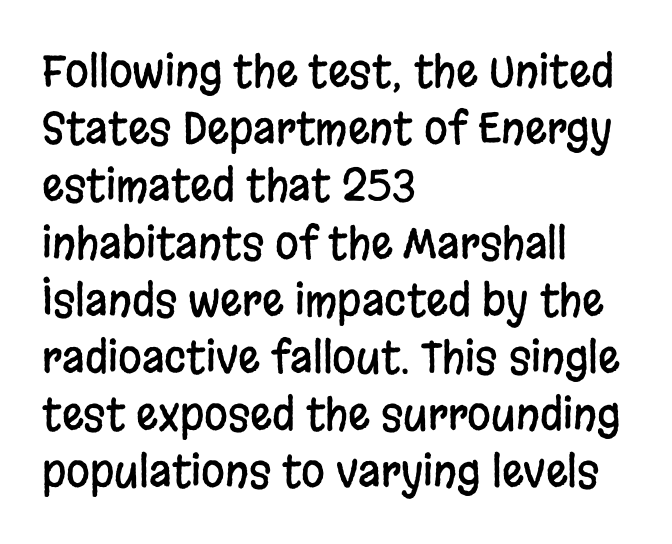
{"serif": "no", "italic": "no", "width": "condensed", "stroke_contrast": "low", "x_height": "large", "monospaced": "no", "underline": "no", "align": "left", "line_spacing": "normal", "line_spacing_ratio": 1.33, "letter_spacing": "normal", "letter_spacing_em": 0.0, "glyph_px": 43}
